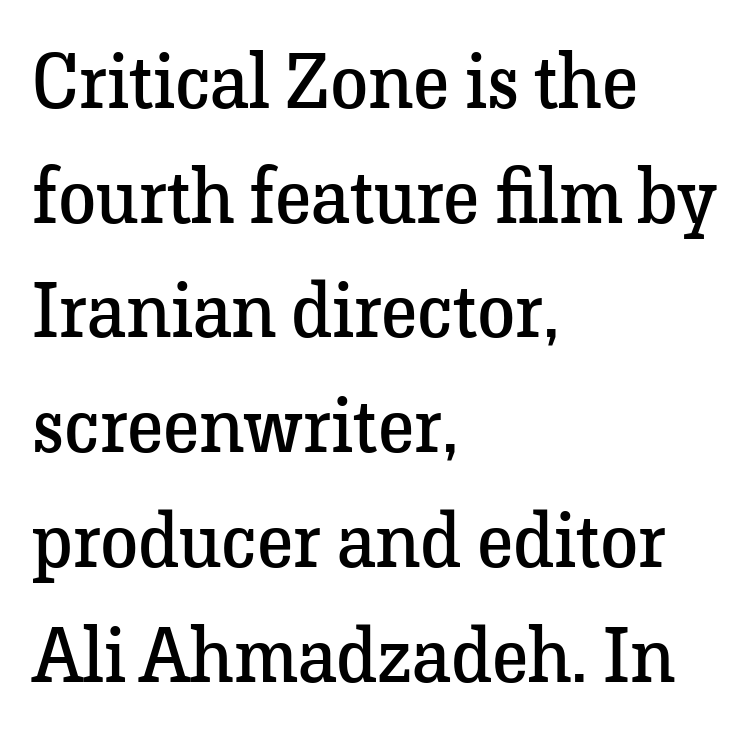
{"serif": "yes", "italic": "no", "bold": "no", "weight": "regular", "width": "normal", "stroke_contrast": "low", "x_height": "medium", "monospaced": "no", "underline": "no", "align": "left", "line_spacing": "normal", "line_spacing_ratio": 1.49, "letter_spacing": "normal", "letter_spacing_em": 0.0, "glyph_px": 77}
